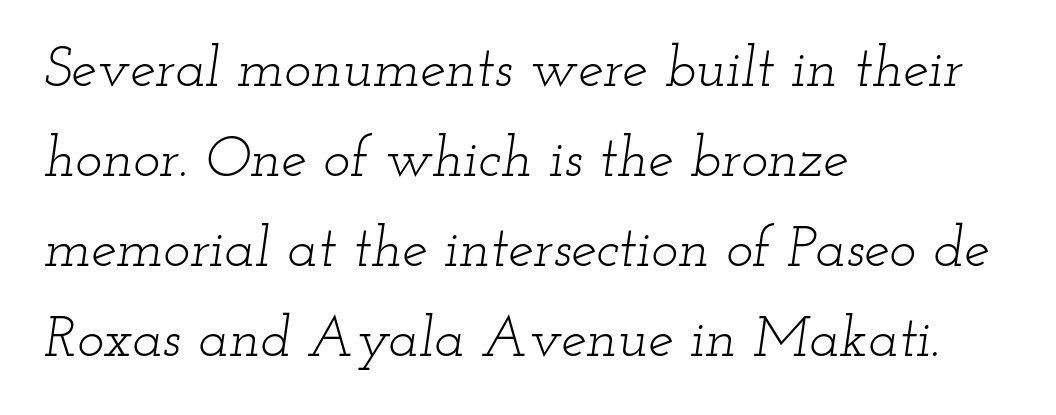
Here the designer chose a conventional face with non-uniform glyph widths. The font family rendered here belongs to the serif group. The space beneath each line is pristine and unruled. There's an unmistakable incline to the writing here. Weight: regular or lighter. This sample uses plain, unmodified letter spacing.
